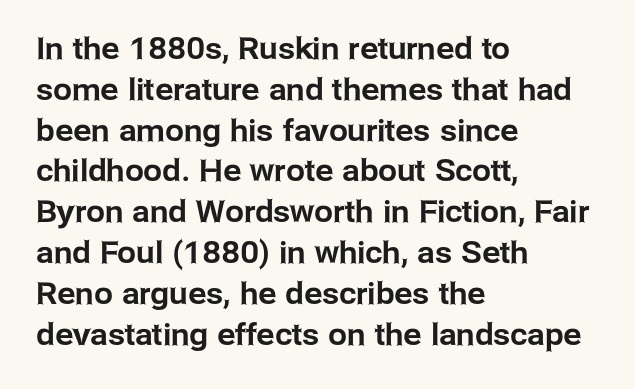
Q: Is the text italic (slanted)? A: No, it is upright.
Q: Is the typeface a serif or a sans-serif typeface? A: Sans-serif.
Q: Is the text underlined? A: No.
Q: How is the paragraph aligned? A: Left-aligned.
Q: Is the spacing between letters normal or unusually wide? A: Normal.
Q: Is the spacing between lines tight, normal or loose? A: Normal.
Q: Width (condensed, normal, or wide)? A: Normal.
Q: Stroke contrast? A: Low.
Q: x-height? A: Medium.
Q: Monospaced? A: No.
